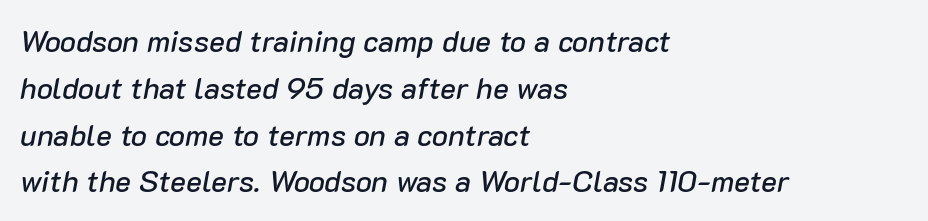
The image shows 30 px text type, italic (leaning right); set left-aligned, normal line spacing (1.56x), normal letter spacing, not underlined; low stroke contrast and a medium x-height.
